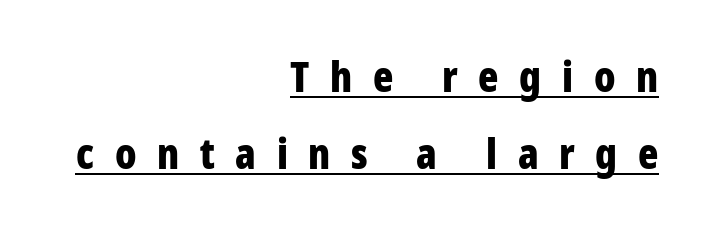
Q: Is the text bold? A: Yes.
Q: Is the text italic (slanted)? A: No, it is upright.
Q: Is the typeface a serif or a sans-serif typeface? A: Sans-serif.
Q: Is the text underlined? A: Yes.
Q: How is the paragraph aligned? A: Right-aligned.
Q: Is the spacing between letters normal or unusually wide? A: Unusually wide.
Q: Width (condensed, normal, or wide)? A: Condensed.
Q: Stroke contrast? A: Low.
Q: x-height? A: Medium.
Q: Monospaced? A: No.
